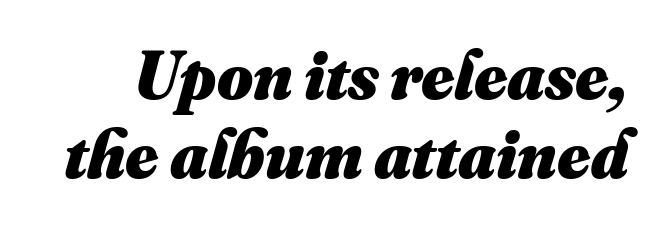
Descenders are the only things crossing below the line. Baseline-to-baseline distance is barely more than the letter height. The sample has been set heavy, in full bold. Is this a fixed-width face? No — the glyphs have proportional, varying widths. Nobody touched the tracking dial on this one.
